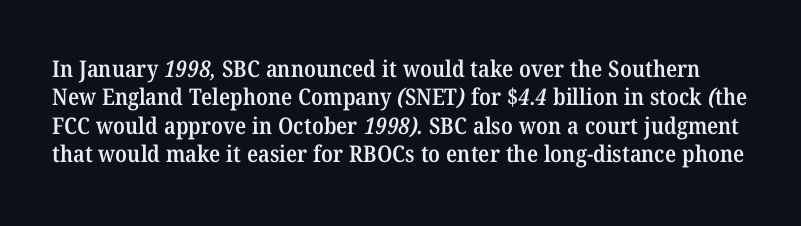
The image shows 23 px text type; set line spacing 1.23x, normal letter spacing, not underlined.
